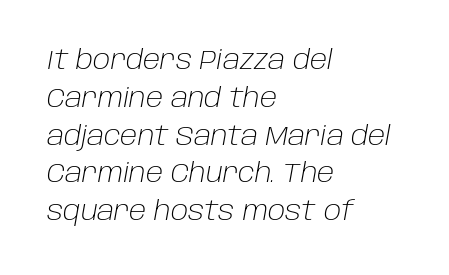
What's the leading like? Ordinary, nothing unusual. Where is the straight margin? On the left. Style check: oblique. This rendering features lettering with no underline.
